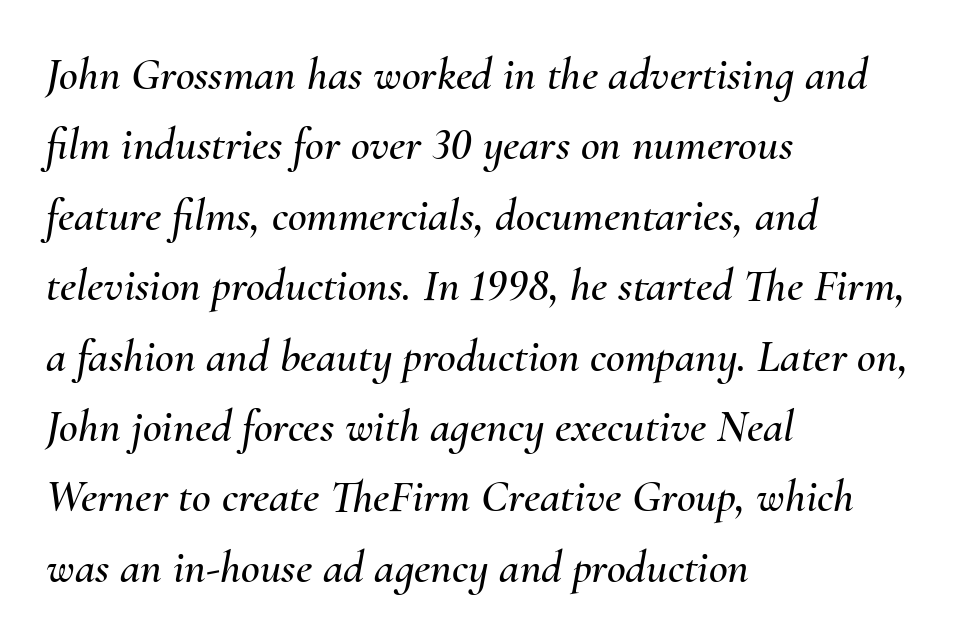
There's an unmistakable incline to the writing here. Proportional: the letters do not fall into vertical columns. Every row of glyphs begins at an identical x-position on the left. Words float on clear page, feet unadorned. What stands out about the letter spacing? Nothing — it is the standard amount.
